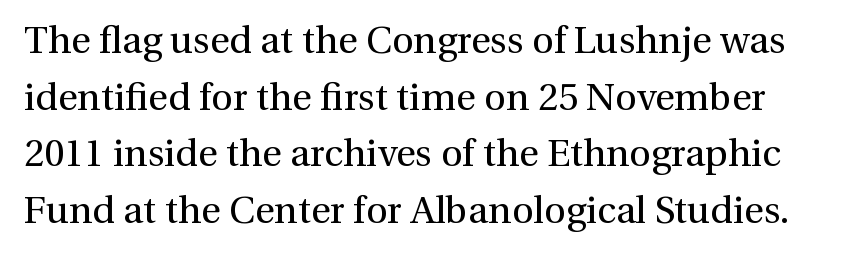
Q: Is the text bold? A: No.
Q: Is the text italic (slanted)? A: No, it is upright.
Q: Is the typeface a serif or a sans-serif typeface? A: Serif.
Q: Is the text underlined? A: No.
Q: Is the spacing between letters normal or unusually wide? A: Normal.
Q: Is the spacing between lines tight, normal or loose? A: Normal.
Q: Width (condensed, normal, or wide)? A: Normal.
Q: Stroke contrast? A: Medium.
Q: x-height? A: Medium.
Q: Monospaced? A: No.
